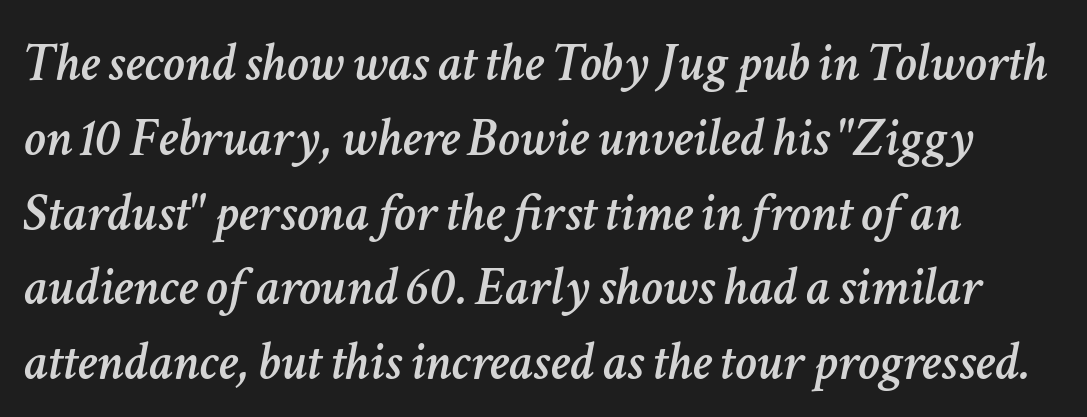
Q: Is the text italic (slanted)? A: Yes, it leans right by about 11 degrees.
Q: Is the text underlined? A: No.
Q: Is the spacing between letters normal or unusually wide? A: Normal.
Q: Is the spacing between lines tight, normal or loose? A: Normal.
Q: Width (condensed, normal, or wide)? A: Normal.
Q: Stroke contrast? A: Low.
Q: x-height? A: Medium.
Q: Monospaced? A: No.
